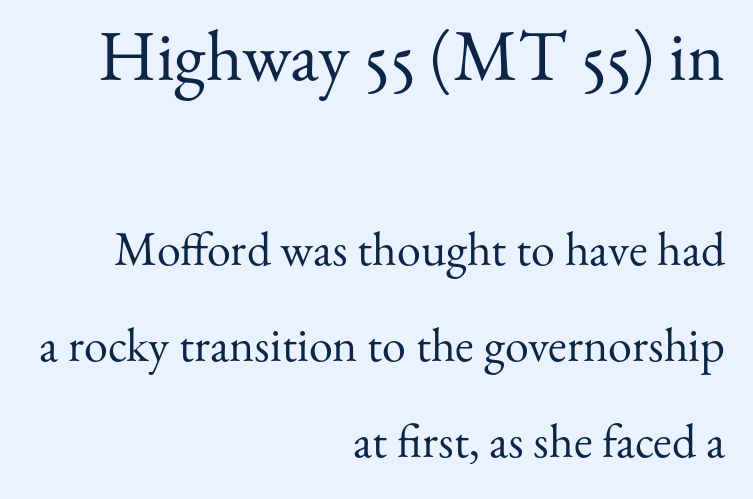
Q: Is the text bold? A: No.
Q: Is the text italic (slanted)? A: No, it is upright.
Q: Is the typeface a serif or a sans-serif typeface? A: Serif.
Q: Is the text underlined? A: No.
Q: How is the paragraph aligned? A: Right-aligned.
Q: Is the spacing between letters normal or unusually wide? A: Normal.
Q: Is the spacing between lines tight, normal or loose? A: Loose.
Q: Which block of text is set in a larger size, the first (top) or the second (bottom)? A: The first (top) one.
Q: Width (condensed, normal, or wide)? A: Normal.
Q: Stroke contrast? A: Medium.
Q: x-height? A: Small.
Q: Monospaced? A: No.
